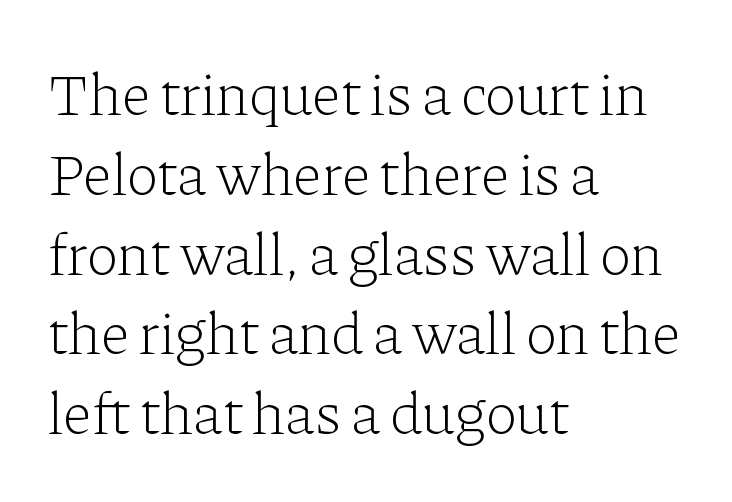
The image shows 60 px light serif type, upright; set left-aligned, normal line spacing (1.33x), normal letter spacing, not underlined; low stroke contrast and a medium x-height.
